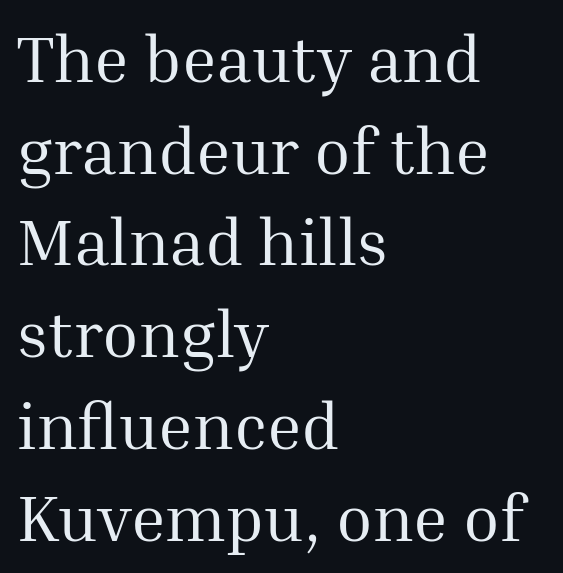
Summary of weight: not heavy and not bold. Every character sits straight up, as roman type does. Summary of vertical rhythm: regular, with standard interline spacing. Here the designer chose a conventional face with non-uniform glyph widths.
